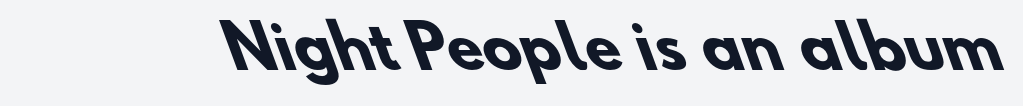
The image shows 58 px heavy sans-serif type; set normal letter spacing, not underlined; low stroke contrast and a small x-height.
